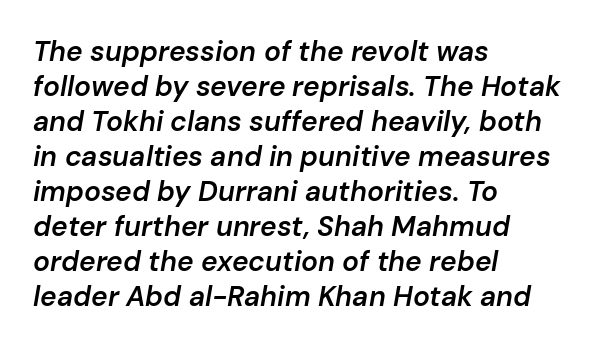
Q: Is the text bold? A: Semi-bold.
Q: Is the text italic (slanted)? A: Yes, it leans right by about 10 degrees.
Q: Is the text underlined? A: No.
Q: How is the paragraph aligned? A: Left-aligned.
Q: Is the spacing between letters normal or unusually wide? A: Normal.
Q: Is the spacing between lines tight, normal or loose? A: Normal.
Q: Width (condensed, normal, or wide)? A: Normal.
Q: Stroke contrast? A: Low.
Q: x-height? A: Medium.
Q: Monospaced? A: No.
